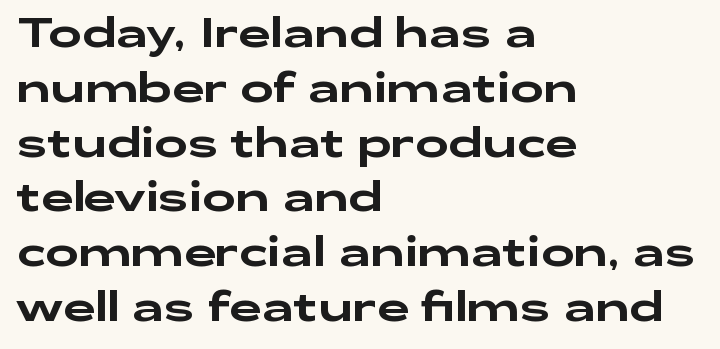
The image shows 40 px wide sans-serif type, upright; set left-aligned, normal line spacing (1.37x), normal letter spacing, not underlined; low stroke contrast and a medium x-height.
